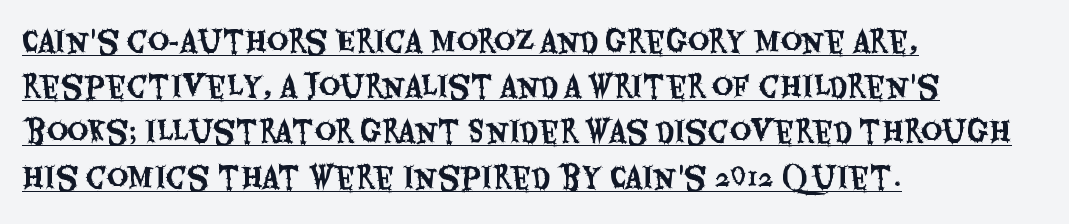
{"serif": "no", "italic": "no", "width": "condensed", "stroke_contrast": "medium", "x_height": "large", "monospaced": "no", "underline": "yes", "align": "left", "line_spacing": "normal", "line_spacing_ratio": 1.56, "letter_spacing": "normal", "letter_spacing_em": 0.0, "glyph_px": 29}
